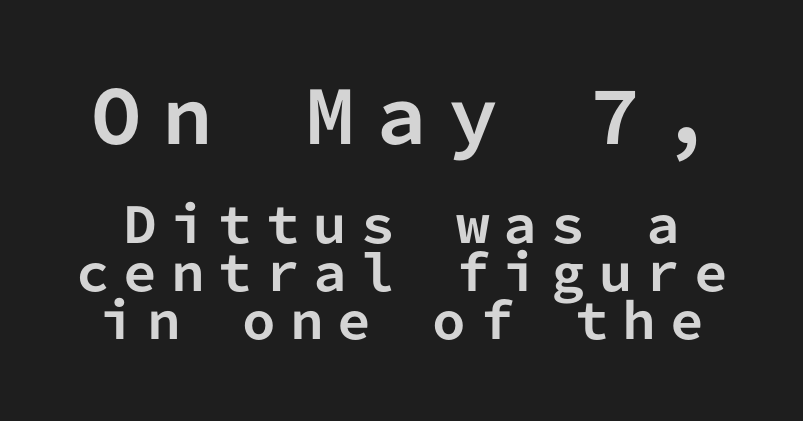
Rendered with straight, roman letterforms. Weight check: bold — yes, fully. The face used here is monospaced, like something from a code editor. Very little white space separates one row of letters from the next. Plain, unruled lines of type. Is the lower block the larger one? No — the upper block carries the bigger type.
